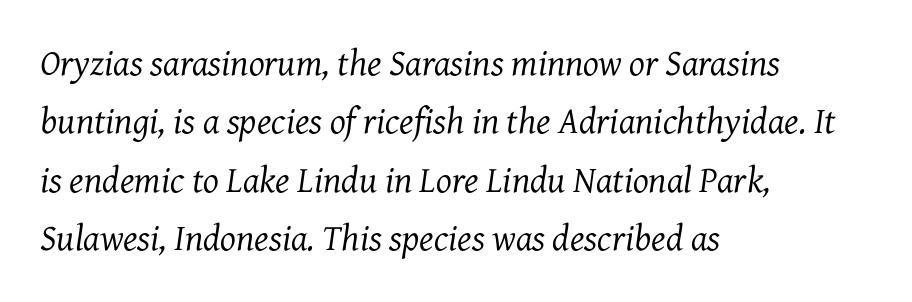
Honestly, the row spacing looks completely unremarkable. You could not count columns in this text — the font is proportionally spaced. Compared with a typical body face, this is equally light or lighter still. Has an underline been added? It has not. Each letter's strokes conclude with small projecting serifs. Casual observation: everything's shoved over to the left.
